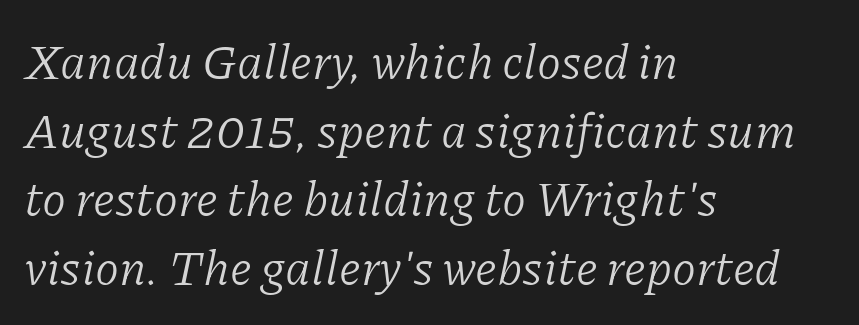
{"serif": "yes", "italic": "yes", "lean": "right", "slant_degrees": 11, "bold": "no", "weight": "light", "width": "normal", "stroke_contrast": "low", "x_height": "medium", "monospaced": "no", "underline": "no", "align": "left", "line_spacing": "normal", "line_spacing_ratio": 1.4, "letter_spacing": "normal", "letter_spacing_em": 0.0, "glyph_px": 49}
